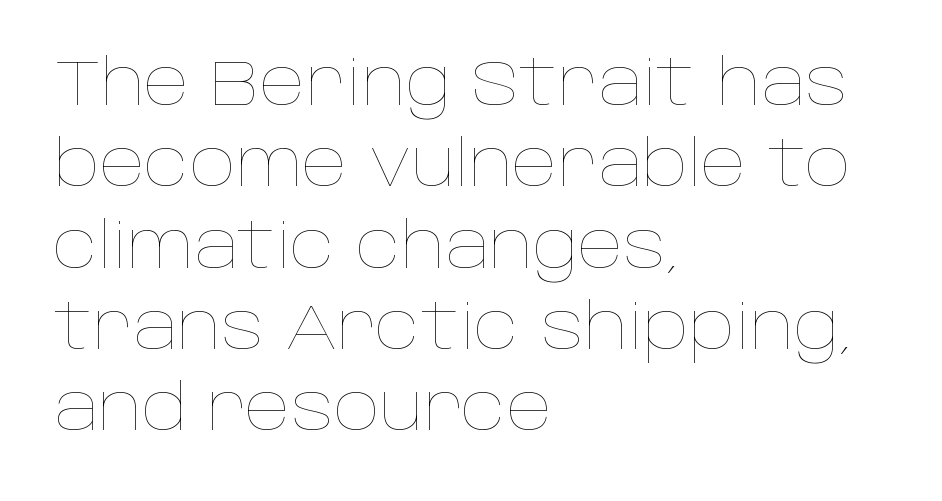
{"italic": "no", "bold": "no", "weight": "thin", "width": "normal", "stroke_contrast": "low", "x_height": "large", "monospaced": "no", "underline": "no", "align": "left", "line_spacing": "normal", "line_spacing_ratio": 1.27, "letter_spacing": "normal", "letter_spacing_em": 0.0, "glyph_px": 64}
